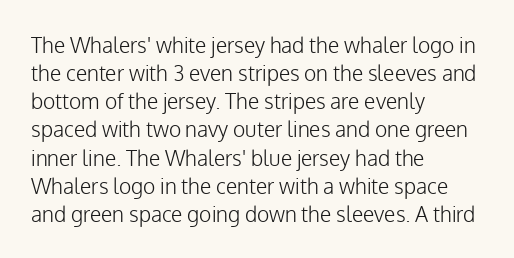
The image shows 21 px text type, upright; set left-aligned, normal line spacing (1.34x), normal letter spacing, not underlined.
